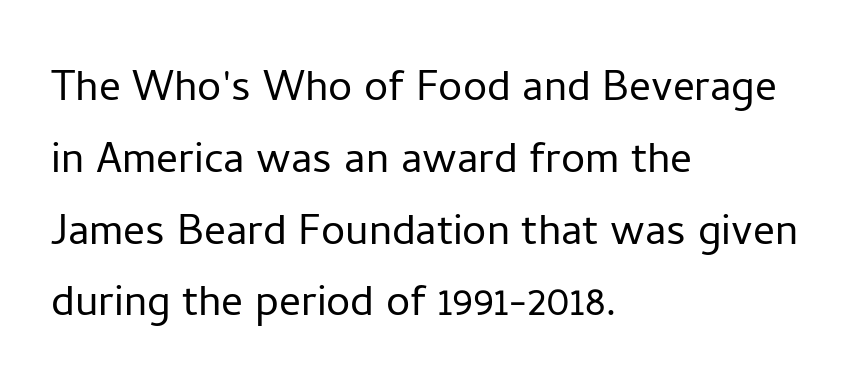
Q: Is the text bold? A: No.
Q: Is the text italic (slanted)? A: No, it is upright.
Q: Is the typeface a serif or a sans-serif typeface? A: Sans-serif.
Q: Is the text underlined? A: No.
Q: How is the paragraph aligned? A: Left-aligned.
Q: Is the spacing between letters normal or unusually wide? A: Normal.
Q: Is the spacing between lines tight, normal or loose? A: Normal.
Q: Width (condensed, normal, or wide)? A: Normal.
Q: Stroke contrast? A: Low.
Q: x-height? A: Medium.
Q: Monospaced? A: No.
